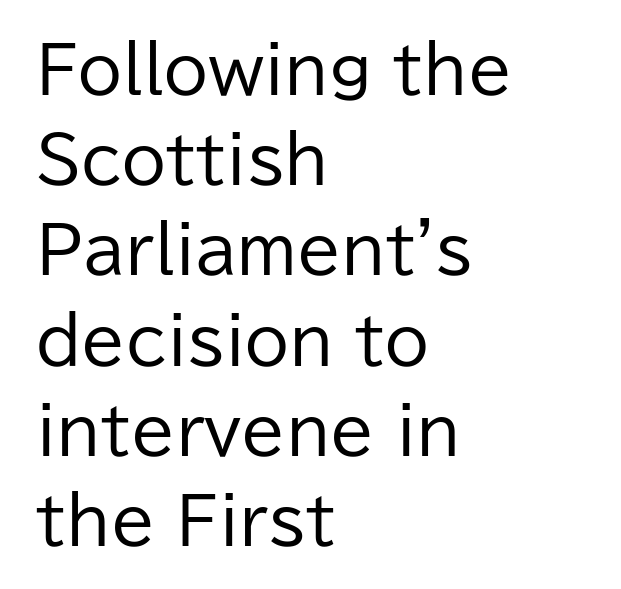
Q: Is the text bold? A: No.
Q: Is the text italic (slanted)? A: No, it is upright.
Q: Is the typeface a serif or a sans-serif typeface? A: Sans-serif.
Q: Is the text underlined? A: No.
Q: How is the paragraph aligned? A: Left-aligned.
Q: Is the spacing between letters normal or unusually wide? A: Normal.
Q: Is the spacing between lines tight, normal or loose? A: Normal.
Q: Width (condensed, normal, or wide)? A: Normal.
Q: Stroke contrast? A: Low.
Q: x-height? A: Medium.
Q: Monospaced? A: No.
